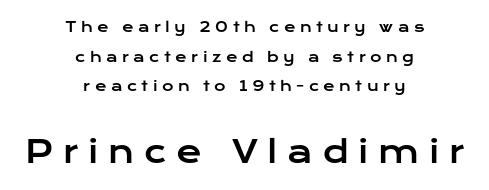
Q: Is the text italic (slanted)? A: No, it is upright.
Q: Is the typeface a serif or a sans-serif typeface? A: Sans-serif.
Q: Is the text underlined? A: No.
Q: How is the paragraph aligned? A: Centered.
Q: Is the spacing between letters normal or unusually wide? A: Unusually wide.
Q: Is the spacing between lines tight, normal or loose? A: Loose.
Q: Which block of text is set in a larger size, the first (top) or the second (bottom)? A: The second (bottom) one.
Q: Width (condensed, normal, or wide)? A: Wide.
Q: Stroke contrast? A: Low.
Q: x-height? A: Medium.
Q: Monospaced? A: No.
